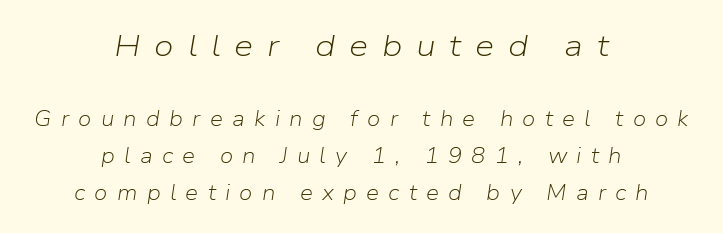
Q: Is the text bold? A: No.
Q: Is the text italic (slanted)? A: Yes, it leans right by about 9 degrees.
Q: Is the text underlined? A: No.
Q: How is the paragraph aligned? A: Centered.
Q: Is the spacing between letters normal or unusually wide? A: Unusually wide.
Q: Which block of text is set in a larger size, the first (top) or the second (bottom)? A: The first (top) one.
Q: Width (condensed, normal, or wide)? A: Normal.
Q: Stroke contrast? A: Low.
Q: x-height? A: Medium.
Q: Monospaced? A: No.
